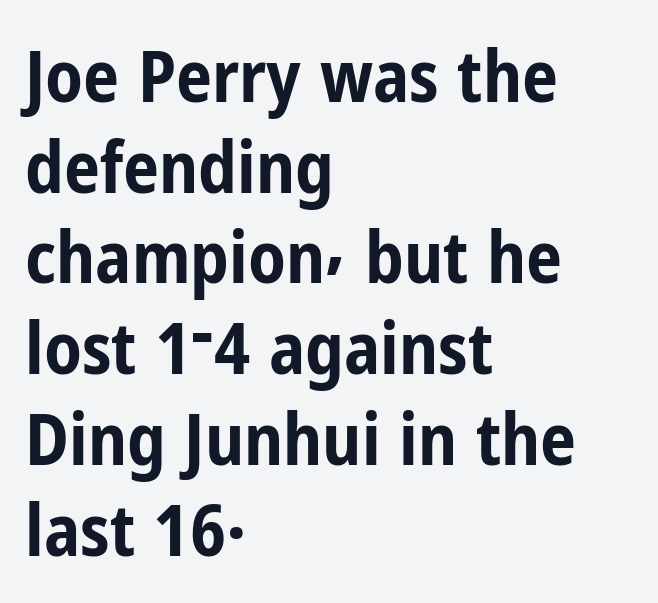
Unmarked baselines from the first word to the last. The ragged edge is on the right, which tells us the setting is flush left. Is the type bold? Yes — the strokes are clearly thick and heavy. Do the letters lean? They stand straight.
